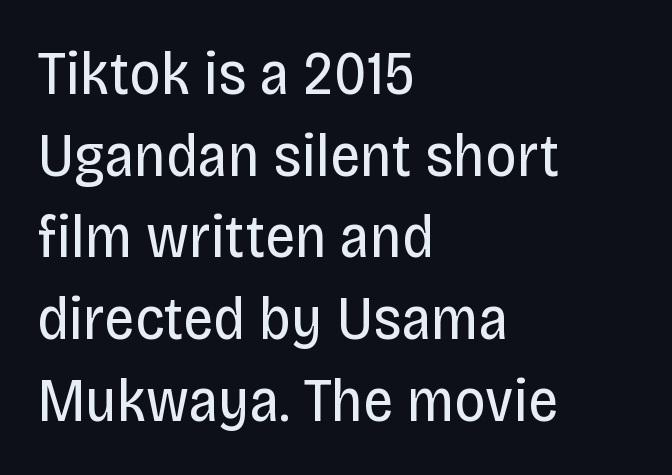
The image shows 61 px regular-weight, condensed sans-serif type, upright; set left-aligned, normal line spacing (1.34x), normal letter spacing, not underlined; low stroke contrast and a large x-height.
